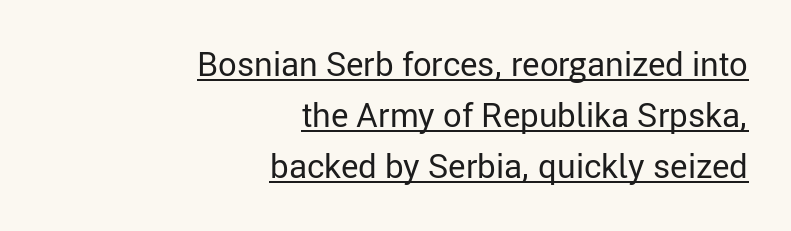
The image shows 33 px regular-weight sans-serif type, upright; set right-aligned, normal line spacing (1.55x), normal letter spacing, underlined; low stroke contrast and a medium x-height.
